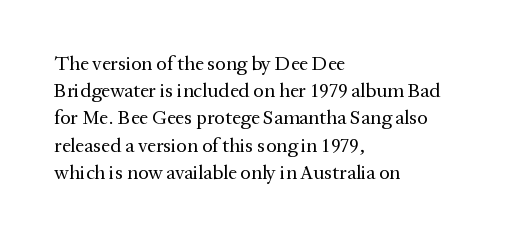
The image shows 20 px text type, upright; set left-aligned, normal line spacing (1.36x), normal letter spacing, not underlined.
